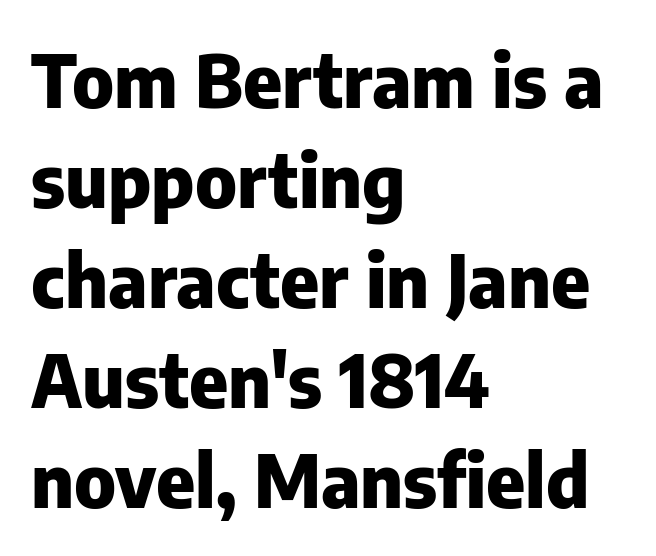
{"serif": "no", "italic": "no", "bold": "yes", "weight": "heavy", "width": "normal", "stroke_contrast": "low", "x_height": "medium", "monospaced": "no", "underline": "no", "align": "left", "line_spacing": "normal", "line_spacing_ratio": 1.35, "letter_spacing": "normal", "letter_spacing_em": 0.0, "glyph_px": 74}
